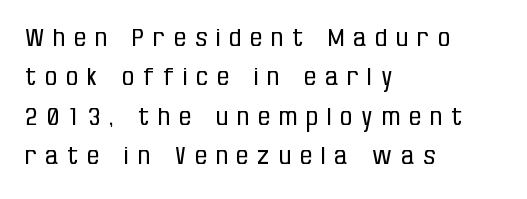
{"italic": "no", "bold": "no", "underline": "no", "align": "left", "line_spacing": "normal", "line_spacing_ratio": 1.64, "letter_spacing": "wide", "letter_spacing_em": 0.38, "glyph_px": 24}
